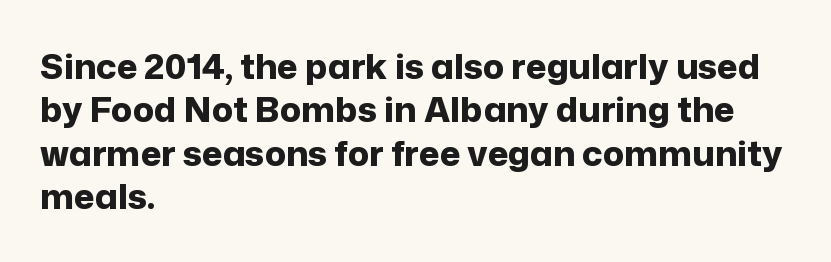
{"serif": "no", "italic": "no", "bold": "yes", "weight": "bold", "width": "normal", "stroke_contrast": "low", "x_height": "medium", "monospaced": "no", "underline": "no", "align": "left", "line_spacing_ratio": 1.24, "letter_spacing": "normal", "letter_spacing_em": 0.0, "glyph_px": 35}
